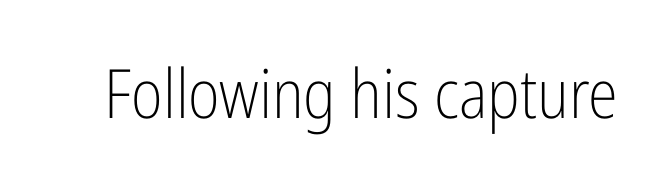
Each word holds together tightly as a unit, with standard inter-letter gaps. A roman cut, with each character standing at attention. Spacing verdict: proportional, widths tailored to each character. The zone under the glyphs is completely vacant. Stroke thickness stays within the range of a standard reading face or lighter.
